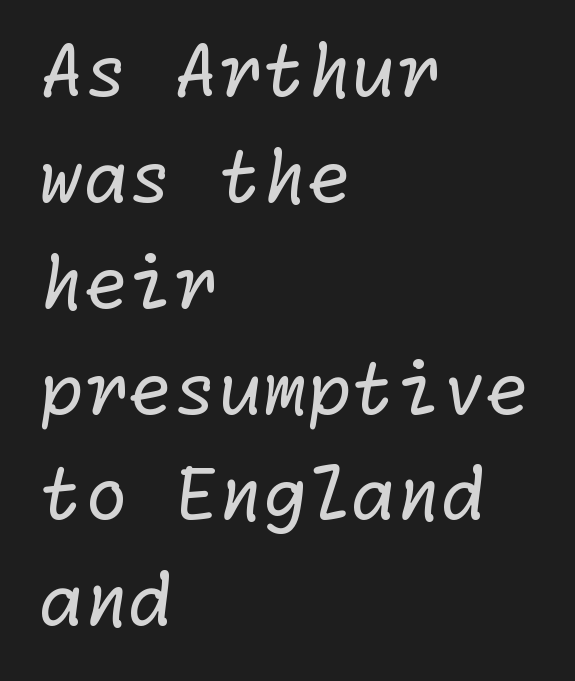
{"serif": "no", "bold": "no", "weight": "regular", "width": "normal", "stroke_contrast": "low", "x_height": "medium", "underline": "no", "align": "left", "line_spacing": "normal", "line_spacing_ratio": 1.47, "letter_spacing": "normal", "letter_spacing_em": 0.0, "glyph_px": 72}
